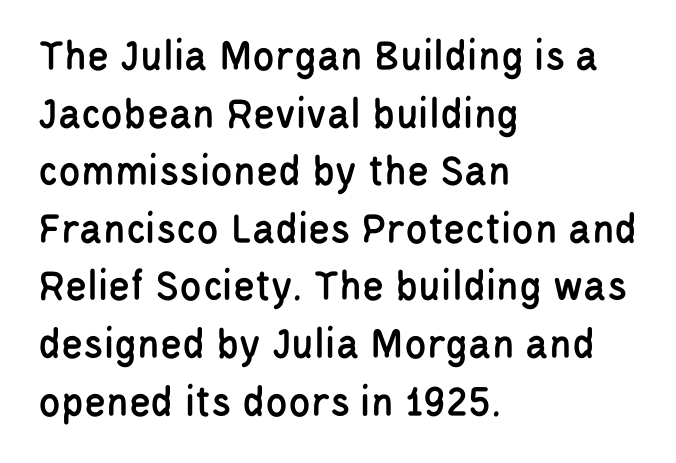
Q: Is the text italic (slanted)? A: No, it is upright.
Q: Is the typeface a serif or a sans-serif typeface? A: Sans-serif.
Q: Is the text underlined? A: No.
Q: How is the paragraph aligned? A: Left-aligned.
Q: Is the spacing between letters normal or unusually wide? A: Normal.
Q: Is the spacing between lines tight, normal or loose? A: Normal.
Q: Width (condensed, normal, or wide)? A: Condensed.
Q: Stroke contrast? A: Low.
Q: x-height? A: Large.
Q: Monospaced? A: No.
